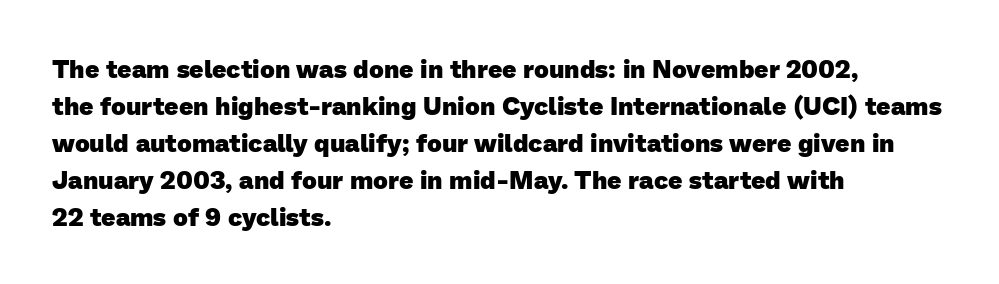
{"bold": "yes", "underline": "no", "align": "left", "line_spacing": "normal", "line_spacing_ratio": 1.48, "letter_spacing": "normal", "letter_spacing_em": 0.0, "glyph_px": 25}
